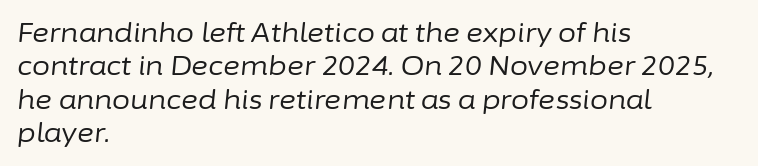
Q: Is the text bold? A: No.
Q: Is the text italic (slanted)? A: Yes, it leans right by about 6 degrees.
Q: Is the text underlined? A: No.
Q: How is the paragraph aligned? A: Left-aligned.
Q: Is the spacing between letters normal or unusually wide? A: Normal.
Q: Is the spacing between lines tight, normal or loose? A: Normal.
